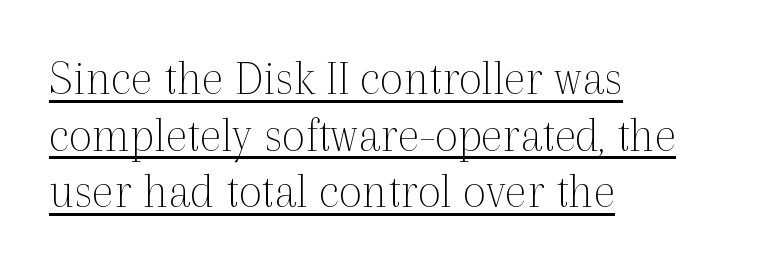
{"serif": "yes", "italic": "no", "bold": "no", "weight": "thin", "width": "normal", "x_height": "medium", "monospaced": "no", "underline": "yes", "align": "left", "line_spacing": "tight", "line_spacing_ratio": 1.11, "letter_spacing": "normal", "letter_spacing_em": 0.0, "glyph_px": 51}
